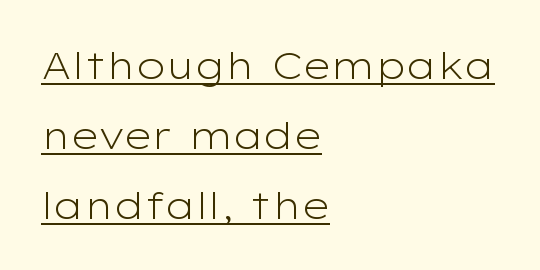
{"serif": "no", "italic": "no", "bold": "no", "weight": "light", "width": "wide", "stroke_contrast": "low", "x_height": "medium", "monospaced": "no", "underline": "yes", "align": "left", "line_spacing_ratio": 1.84, "letter_spacing": "normal", "letter_spacing_em": 0.0, "glyph_px": 38}
